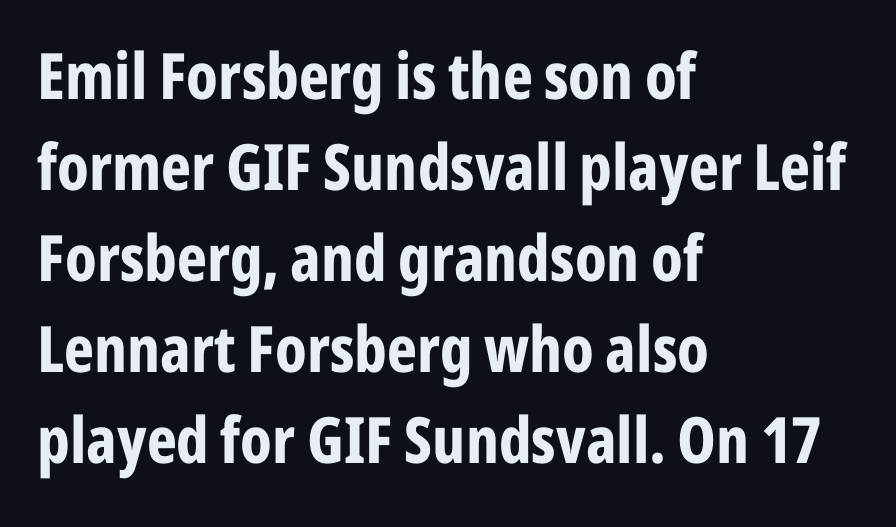
{"serif": "no", "italic": "no", "bold": "yes", "weight": "bold", "width": "condensed", "stroke_contrast": "low", "x_height": "medium", "monospaced": "no", "underline": "no", "align": "left", "line_spacing": "normal", "line_spacing_ratio": 1.42, "letter_spacing": "normal", "letter_spacing_em": 0.0, "glyph_px": 64}
